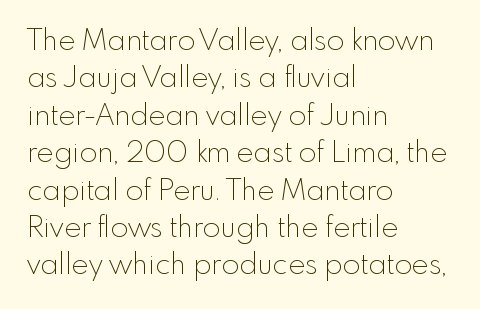
The image shows 29 px thin sans-serif type, upright; set left-aligned, normal line spacing (1.29x), normal letter spacing, not underlined; a small x-height.
